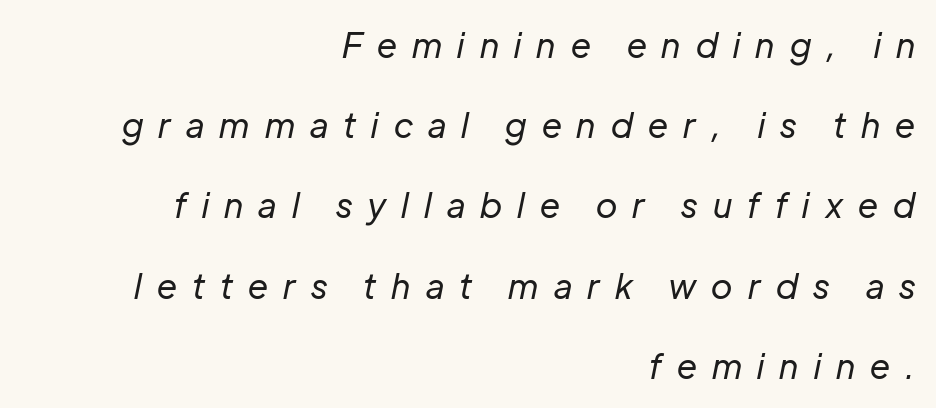
{"italic": "yes", "lean": "right", "slant_degrees": 12, "bold": "no", "weight": "regular", "width": "normal", "stroke_contrast": "low", "x_height": "medium", "monospaced": "no", "underline": "no", "align": "right", "line_spacing": "loose", "line_spacing_ratio": 2.36, "letter_spacing": "wide", "letter_spacing_em": 0.45, "glyph_px": 34}
